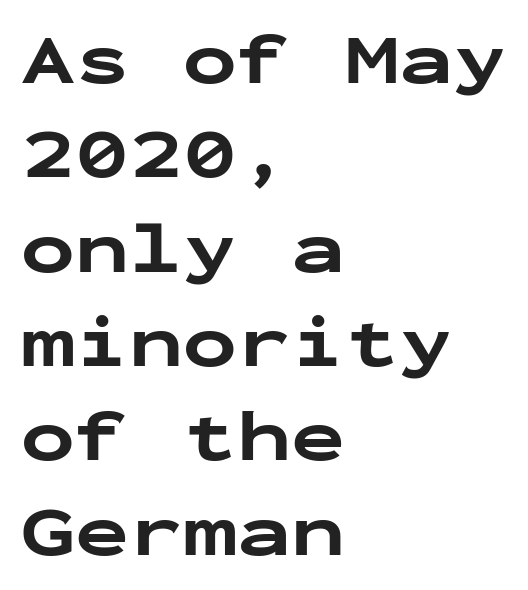
The image shows 72 px bold, wide sans-serif type, upright, monospaced; set left-aligned, normal line spacing (1.31x), normal letter spacing, not underlined; low stroke contrast and a medium x-height.
